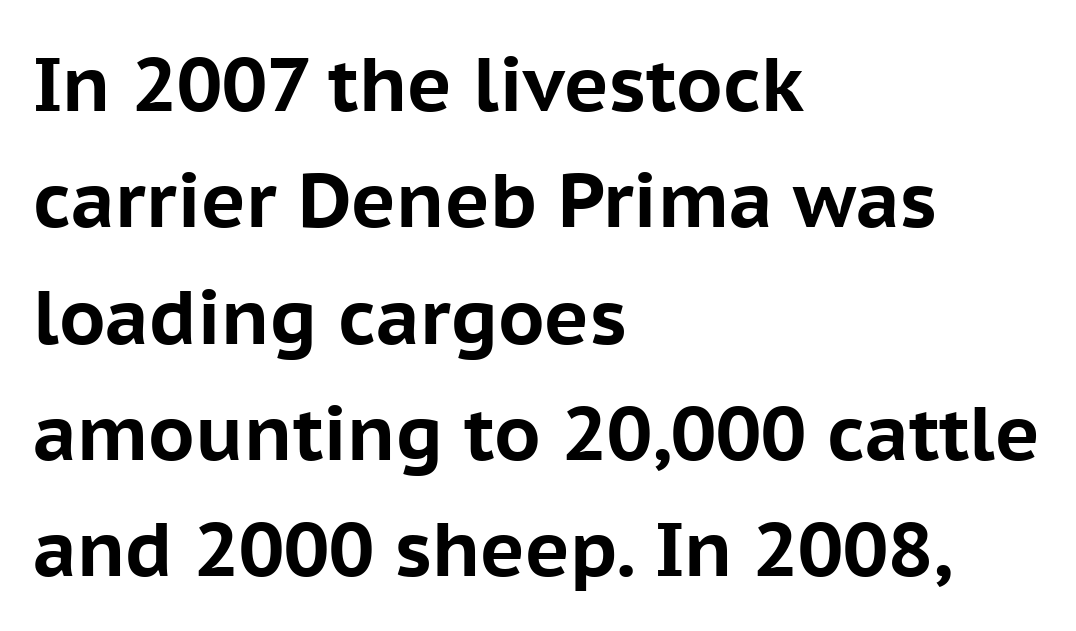
Q: Is the text bold? A: Yes.
Q: Is the text italic (slanted)? A: No, it is upright.
Q: Is the typeface a serif or a sans-serif typeface? A: Sans-serif.
Q: Is the text underlined? A: No.
Q: How is the paragraph aligned? A: Left-aligned.
Q: Is the spacing between letters normal or unusually wide? A: Normal.
Q: Is the spacing between lines tight, normal or loose? A: Normal.
Q: Width (condensed, normal, or wide)? A: Normal.
Q: Stroke contrast? A: Low.
Q: x-height? A: Medium.
Q: Monospaced? A: No.
